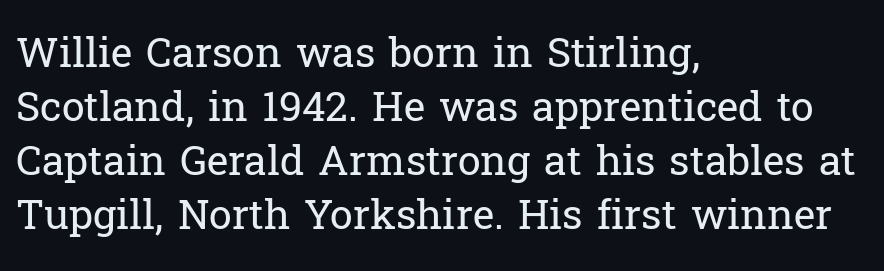
Q: Is the text bold? A: No.
Q: Is the text italic (slanted)? A: No, it is upright.
Q: Is the typeface a serif or a sans-serif typeface? A: Serif.
Q: Is the text underlined? A: No.
Q: How is the paragraph aligned? A: Left-aligned.
Q: Is the spacing between letters normal or unusually wide? A: Normal.
Q: Is the spacing between lines tight, normal or loose? A: Normal.
Q: Width (condensed, normal, or wide)? A: Normal.
Q: Stroke contrast? A: Low.
Q: x-height? A: Medium.
Q: Monospaced? A: No.
